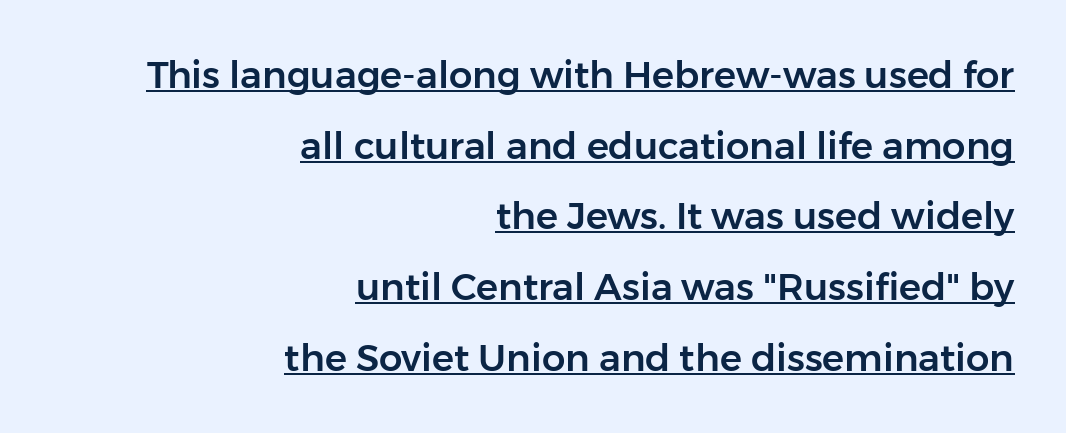
Q: Is the text italic (slanted)? A: No, it is upright.
Q: Is the typeface a serif or a sans-serif typeface? A: Sans-serif.
Q: Is the text underlined? A: Yes.
Q: How is the paragraph aligned? A: Right-aligned.
Q: Is the spacing between letters normal or unusually wide? A: Normal.
Q: Is the spacing between lines tight, normal or loose? A: Loose.
Q: Width (condensed, normal, or wide)? A: Normal.
Q: Stroke contrast? A: Low.
Q: x-height? A: Medium.
Q: Monospaced? A: No.
